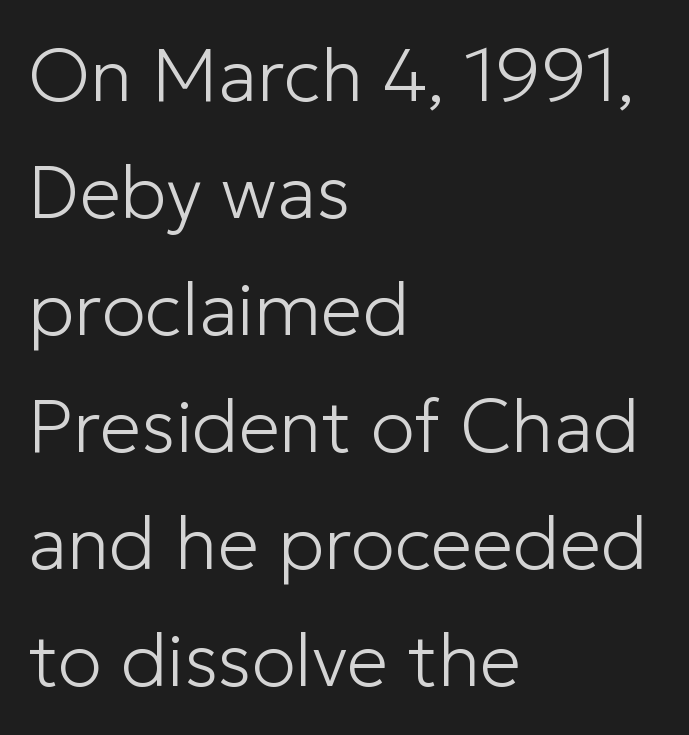
{"serif": "no", "italic": "no", "bold": "no", "weight": "light", "width": "normal", "stroke_contrast": "low", "x_height": "medium", "monospaced": "no", "underline": "no", "align": "left", "line_spacing": "normal", "line_spacing_ratio": 1.58, "letter_spacing": "normal", "letter_spacing_em": 0.0, "glyph_px": 74}
